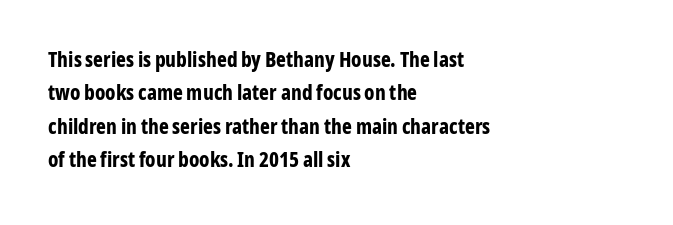
The image shows 21 px bold type, upright; set left-aligned, normal line spacing (1.59x), normal letter spacing, not underlined.
